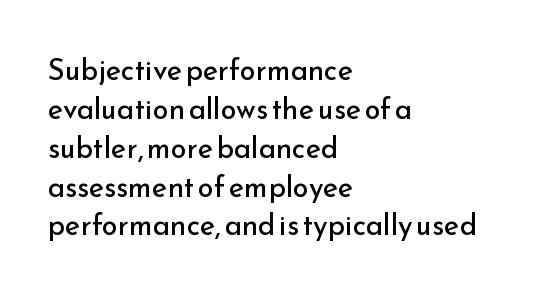
The image shows 29 px regular-weight sans-serif type, upright; set left-aligned, normal line spacing (1.34x), normal letter spacing, not underlined; low stroke contrast and a small x-height.
